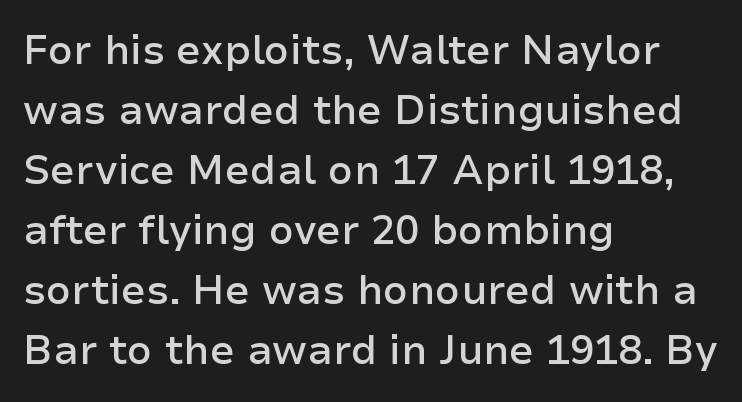
{"serif": "no", "italic": "no", "bold": "semi", "weight": "semibold", "width": "normal", "stroke_contrast": "low", "x_height": "medium", "monospaced": "no", "underline": "no", "align": "left", "line_spacing": "normal", "line_spacing_ratio": 1.5, "letter_spacing": "normal", "letter_spacing_em": 0.0, "glyph_px": 40}
